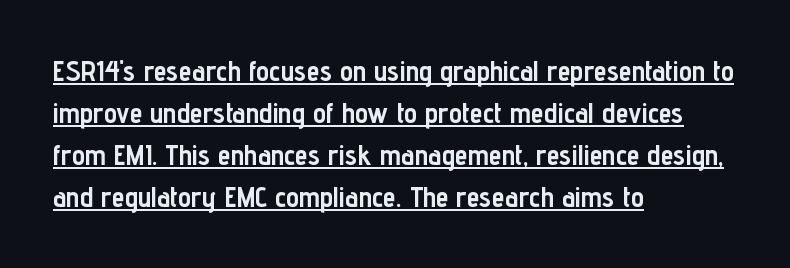
Q: Is the text bold? A: Yes.
Q: Is the text italic (slanted)? A: No, it is upright.
Q: Is the typeface a serif or a sans-serif typeface? A: Sans-serif.
Q: Is the text underlined? A: Yes.
Q: How is the paragraph aligned? A: Left-aligned.
Q: Is the spacing between letters normal or unusually wide? A: Normal.
Q: Is the spacing between lines tight, normal or loose? A: Normal.
Q: Width (condensed, normal, or wide)? A: Condensed.
Q: Stroke contrast? A: Low.
Q: x-height? A: Medium.
Q: Monospaced? A: No.
